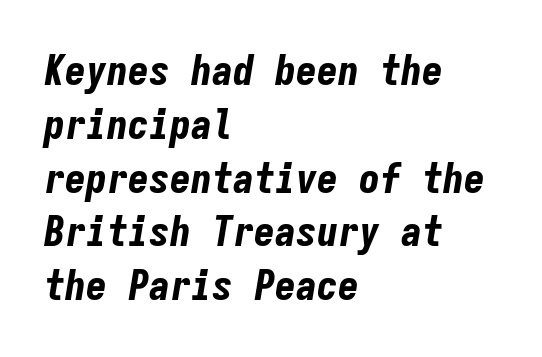
Q: Is the text bold? A: Yes.
Q: Is the text italic (slanted)? A: Yes, it leans right by about 9 degrees.
Q: Is the text underlined? A: No.
Q: How is the paragraph aligned? A: Left-aligned.
Q: Is the spacing between letters normal or unusually wide? A: Normal.
Q: Is the spacing between lines tight, normal or loose? A: Normal.
Q: Width (condensed, normal, or wide)? A: Condensed.
Q: Stroke contrast? A: Low.
Q: x-height? A: Medium.
Q: Monospaced? A: Yes.
